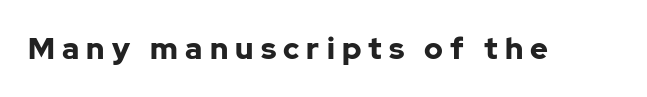
{"serif": "no", "italic": "no", "bold": "yes", "weight": "bold", "width": "normal", "stroke_contrast": "low", "x_height": "medium", "monospaced": "no", "underline": "no", "letter_spacing": "wide", "letter_spacing_em": 0.24, "glyph_px": 30}
